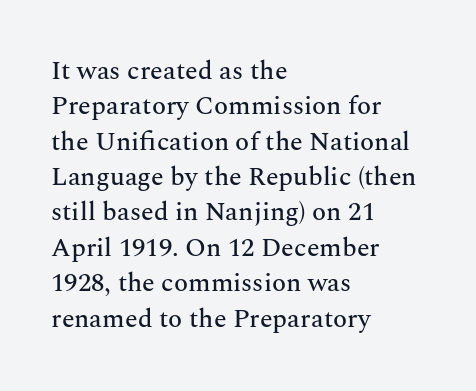
The passage shown stacks its lines at a standard gap. These lines stack with their left ends in a neat column. A roman cut, with each character standing at attention. Caption: standard tracking, unaltered. Words float on clear page, feet unadorned.
